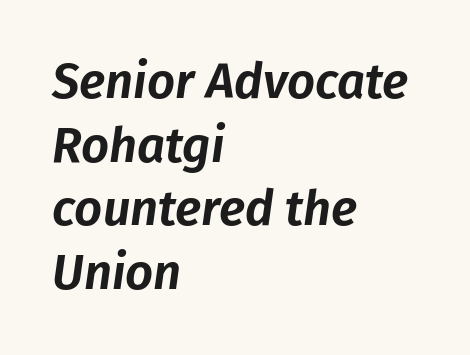
{"italic": "yes", "lean": "right", "slant_degrees": 8, "width": "normal", "stroke_contrast": "low", "x_height": "medium", "monospaced": "no", "underline": "no", "align": "left", "line_spacing": "normal", "line_spacing_ratio": 1.3, "letter_spacing": "normal", "letter_spacing_em": 0.0, "glyph_px": 49}
